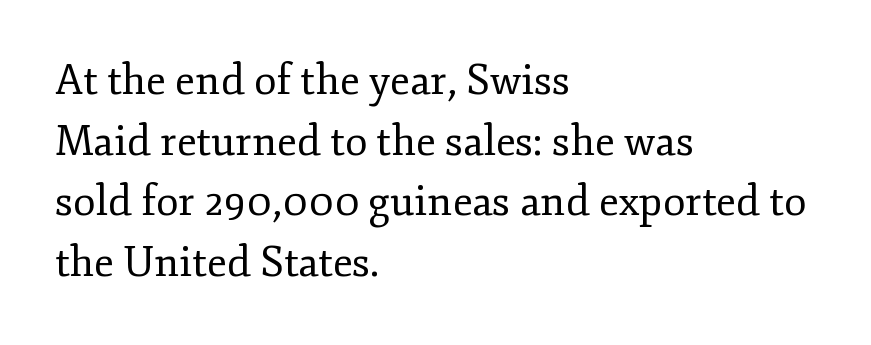
{"serif": "yes", "italic": "no", "bold": "no", "weight": "regular", "width": "normal", "stroke_contrast": "low", "x_height": "small", "monospaced": "no", "underline": "no", "align": "left", "line_spacing": "normal", "line_spacing_ratio": 1.48, "letter_spacing": "normal", "letter_spacing_em": 0.0, "glyph_px": 41}
